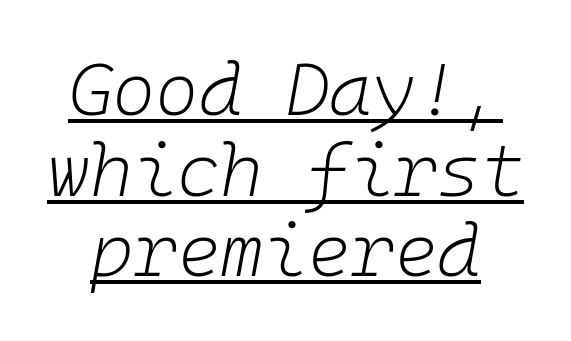
Q: Is the text bold? A: No.
Q: Is the text italic (slanted)? A: Yes, it leans right by about 10 degrees.
Q: Is the text underlined? A: Yes.
Q: Is the spacing between letters normal or unusually wide? A: Normal.
Q: Is the spacing between lines tight, normal or loose? A: Tight.
Q: Width (condensed, normal, or wide)? A: Normal.
Q: Stroke contrast? A: Low.
Q: x-height? A: Medium.
Q: Monospaced? A: Yes.
